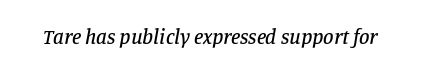
The letters are slanted; this is an italic face. The string is rendered with underlining switched off. The type is set solid horizontally, with unmodified tracking.
